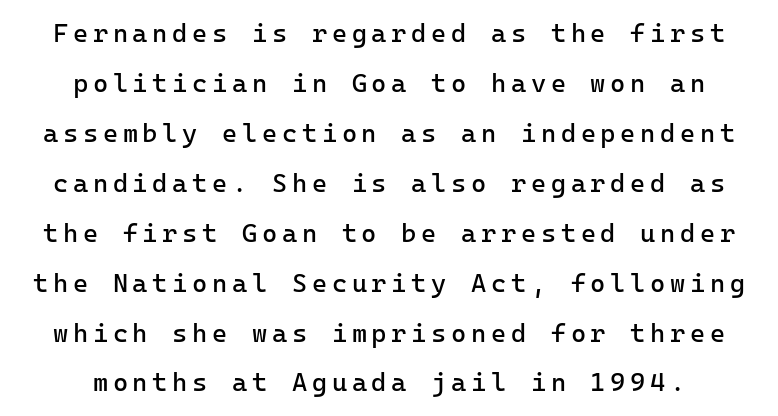
Q: Is the text bold? A: No.
Q: Is the text italic (slanted)? A: No, it is upright.
Q: Is the text underlined? A: No.
Q: Is the spacing between lines tight, normal or loose? A: Loose.
